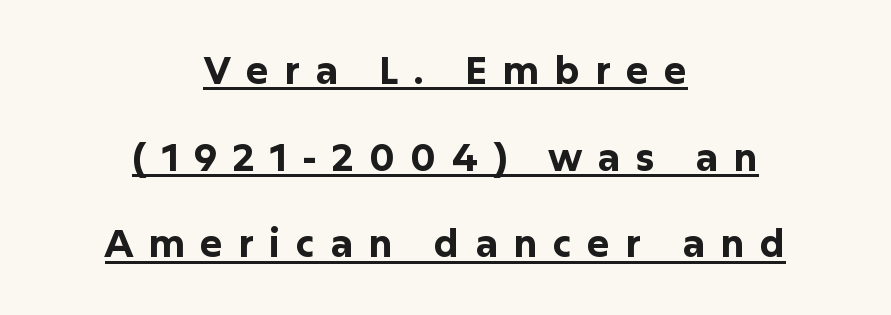
Q: Is the text bold? A: Yes.
Q: Is the text italic (slanted)? A: No, it is upright.
Q: Is the typeface a serif or a sans-serif typeface? A: Sans-serif.
Q: Is the text underlined? A: Yes.
Q: How is the paragraph aligned? A: Centered.
Q: Is the spacing between letters normal or unusually wide? A: Unusually wide.
Q: Is the spacing between lines tight, normal or loose? A: Loose.
Q: Width (condensed, normal, or wide)? A: Normal.
Q: Stroke contrast? A: Low.
Q: x-height? A: Medium.
Q: Monospaced? A: No.
